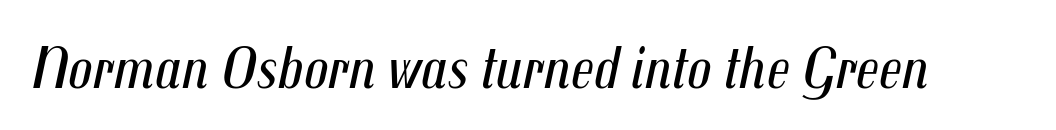
Compared with a typical body face, this is equally light or lighter still. The rendering uses natural spacing where letterforms have individual widths. Emphasis-style slanted type is in use. Nobody drew a line under any word here. In terms of letterspacing, this is plain default setting.
